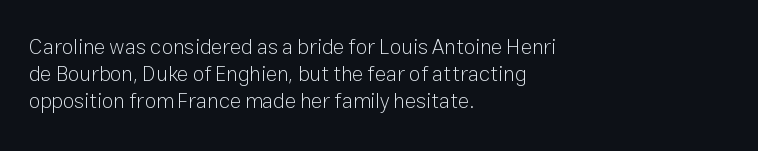
Q: Is the text bold? A: No.
Q: Is the text italic (slanted)? A: No, it is upright.
Q: Is the text underlined? A: No.
Q: How is the paragraph aligned? A: Left-aligned.
Q: Is the spacing between letters normal or unusually wide? A: Normal.
Q: Is the spacing between lines tight, normal or loose? A: Normal.
